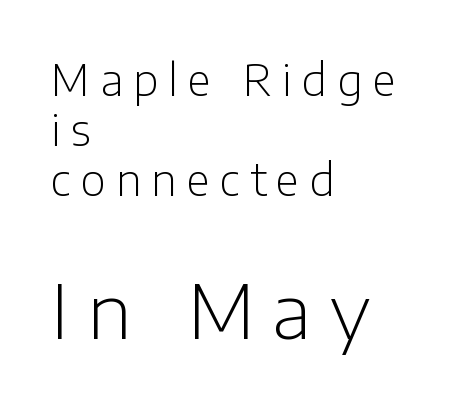
The letters carry no serifs — their stems end cleanly without finishing strokes. The characters are drawn with everyday or finer stroke widths. Is the letter spacing exaggerated? Yes — the characters are pushed far apart. Any mark beneath the type? The region is blank. The composition opens small and finishes big. Vertical strokes here are truly vertical.
